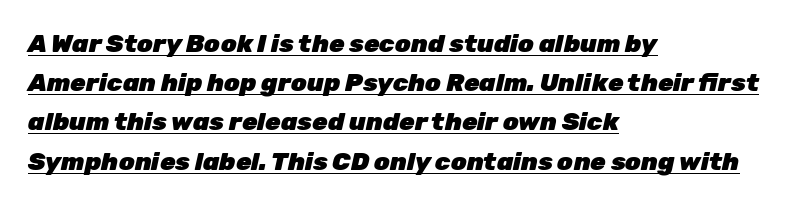
The image shows 25 px bold type, italic (leaning right); set left-aligned, normal line spacing (1.57x), normal letter spacing, underlined.
